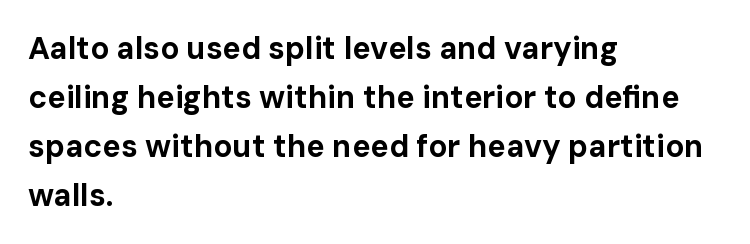
The image shows 31 px bold sans-serif type, upright; set left-aligned, normal line spacing (1.58x), normal letter spacing, not underlined; low stroke contrast and a medium x-height.
